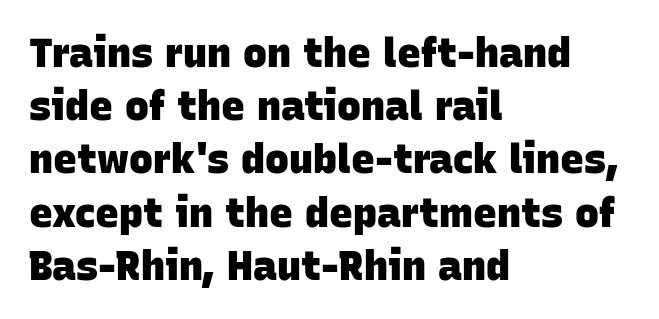
The image shows 40 px heavy sans-serif type; set left-aligned, normal line spacing (1.33x), normal letter spacing, not underlined; low stroke contrast and a large x-height.
